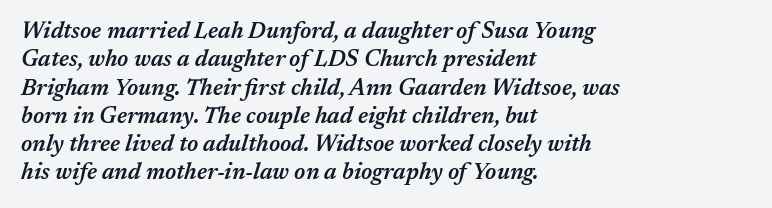
Which margin do the lines hug? The left one — the right edge is uneven. The letterforms sit shoulder to shoulder at normal distance. Descender tails drop into unmarked territory. Compared with an ordinary text face, these strokes are moderately heavier — a semibold.
